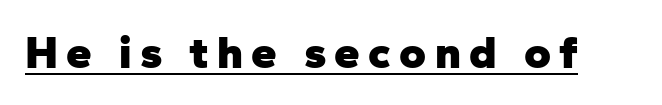
Q: Is the text bold? A: Yes.
Q: Is the text italic (slanted)? A: No, it is upright.
Q: Is the typeface a serif or a sans-serif typeface? A: Sans-serif.
Q: Is the text underlined? A: Yes.
Q: Width (condensed, normal, or wide)? A: Normal.
Q: Stroke contrast? A: Low.
Q: x-height? A: Medium.
Q: Monospaced? A: No.
